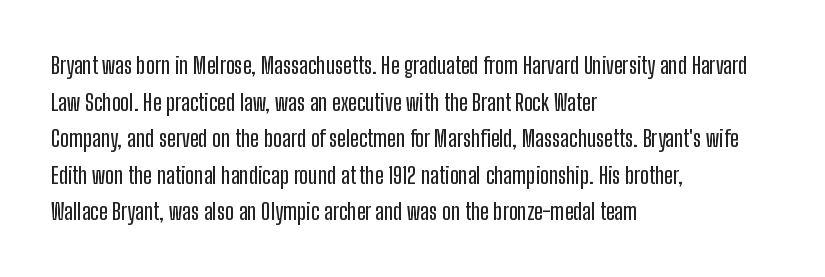
Rendered with straight, roman letterforms. Notice how the passage keeps a crisp vertical edge on the left only. A typesetter would call this leading conventional body-copy spacing. Is the letter spacing exaggerated? No — it looks like the ordinary default.
